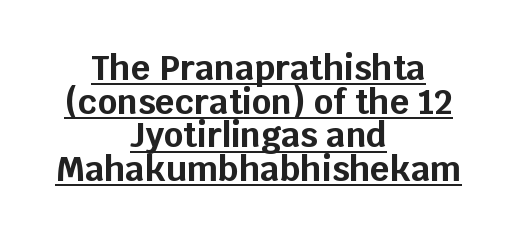
Whoever set this chose condensed vertical rhythm over breathing room. The typesetter has applied underlining to the passage shown. A dark, heavy texture on the line: the type is bold. The line texture is even and compact thanks to regular tracking. Unlike italic type, these characters show no tilt at all. The lines are quadded center.
